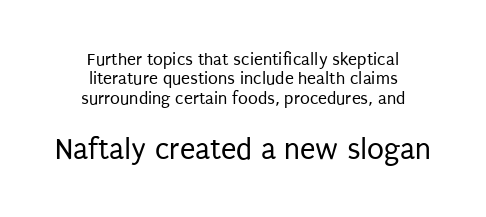
The more generous point size was reserved for the lower chunk. Weight: not bold — regular or lighter. In CSS terms this would be text-align: center. This rendering employs a face without finishing strokes, i.e., a sans-serif. Do the characters align in a grid? No, the font is proportional. This sample uses plain, unmodified letter spacing.
